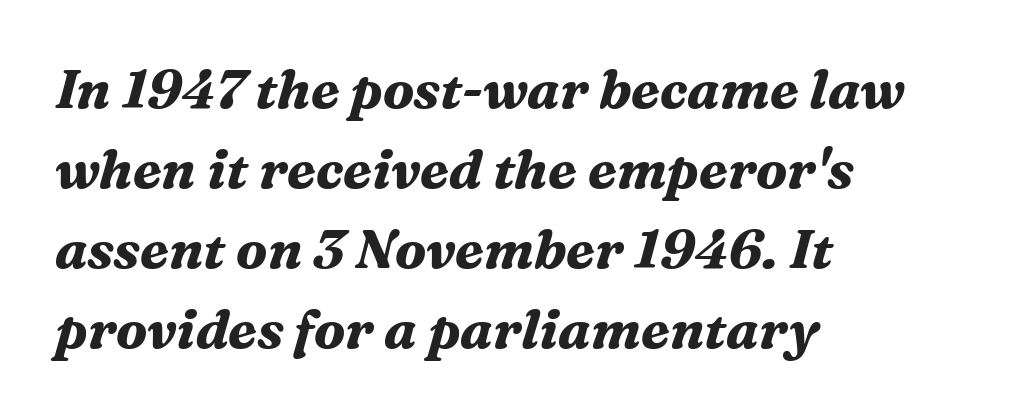
The letterforms sit shoulder to shoulder at normal distance. Reading down the column, the eye jumps a familiar distance to each next line. Slant detected: the letters are inclined. Which margin do the lines hug? The left one — the right edge is uneven.
